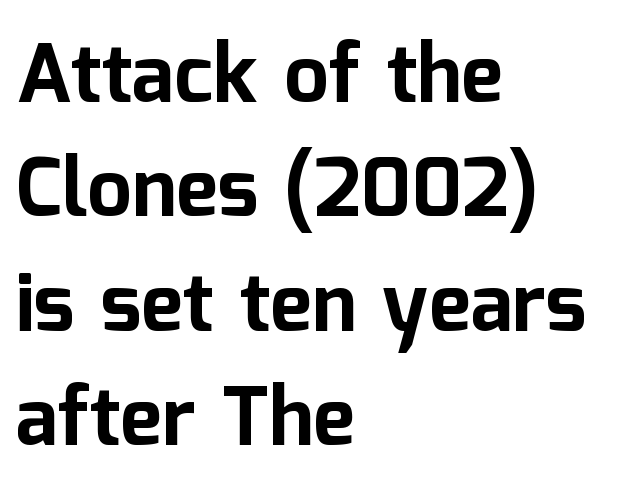
Stroke terminals: plain, sans-serif. Students, note that the glyphs here touch the page at normal intervals. The paragraph has a hard left edge and a soft right edge. Rows of type keep a routine distance in the vertical direction. A typesetter would call this proportional, since set widths differ per character. Underlining? Definitely not there.
